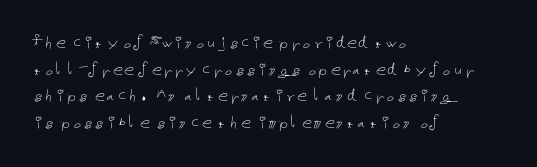
Q: Is the text bold? A: No.
Q: Is the text italic (slanted)? A: No, it is upright.
Q: Is the text underlined? A: No.
Q: How is the paragraph aligned? A: Left-aligned.
Q: Is the spacing between letters normal or unusually wide? A: Normal.
Q: Is the spacing between lines tight, normal or loose? A: Normal.
